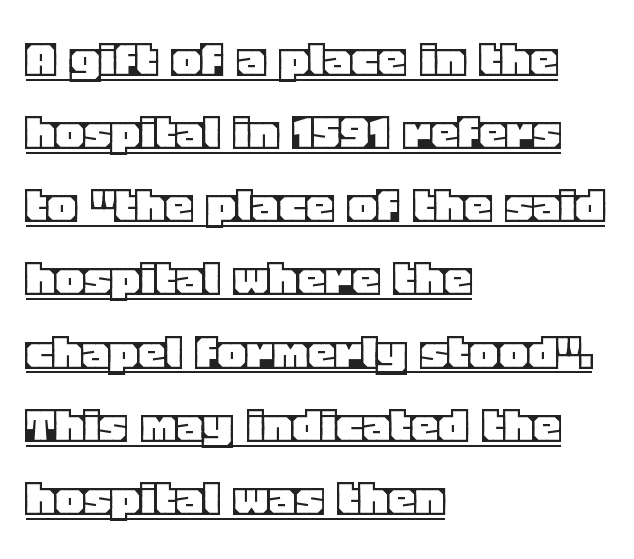
{"italic": "no", "width": "normal", "x_height": "large", "monospaced": "no", "underline": "yes", "align": "left", "line_spacing": "normal", "line_spacing_ratio": 1.33, "letter_spacing": "normal", "letter_spacing_em": 0.0, "glyph_px": 55}
